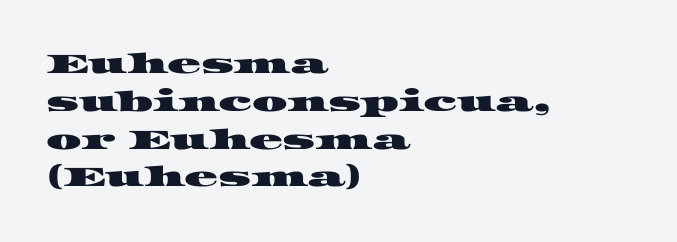
{"serif": "yes", "width": "wide", "stroke_contrast": "high", "x_height": "large", "monospaced": "no", "underline": "no", "align": "left", "line_spacing": "normal", "line_spacing_ratio": 1.35, "letter_spacing": "normal", "letter_spacing_em": 0.0, "glyph_px": 28}
